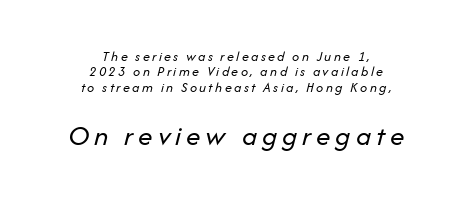
{"italic": "yes", "lean": "right", "slant_degrees": 14, "bold": "no", "weight": "regular", "width": "normal", "stroke_contrast": "low", "x_height": "medium", "monospaced": "no", "underline": "no", "align": "center", "line_spacing": "tight", "line_spacing_ratio": 1.09, "larger_block": "second", "size_ratio": 2.07, "glyph_px": 29}
